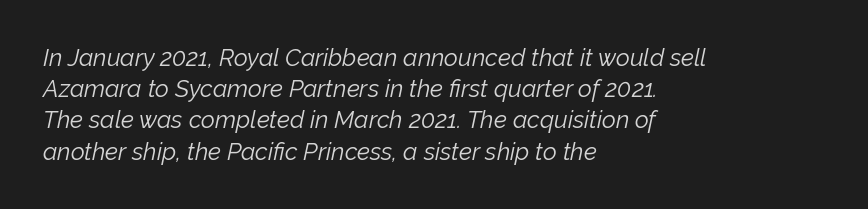
Q: Is the text bold? A: No.
Q: Is the text italic (slanted)? A: Yes, it leans right by about 12 degrees.
Q: Is the text underlined? A: No.
Q: How is the paragraph aligned? A: Left-aligned.
Q: Is the spacing between letters normal or unusually wide? A: Normal.
Q: Is the spacing between lines tight, normal or loose? A: Normal.
